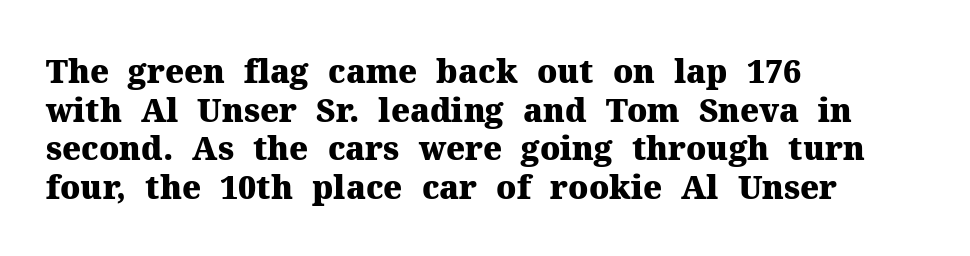
Posture: vertical. Its strokes are broad and dark, the hallmark of bold type. Horizontal alignment here is leftward, the default for most running prose. Think of a printed novel: that variable character pitch is what you see here. This rendering features lettering with no underline. The text was rendered using a seriffed face with decorative stroke endings.
